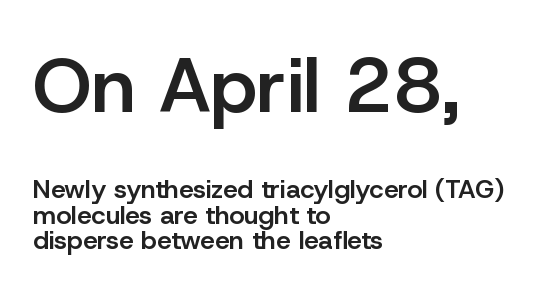
The image shows 77 px semibold sans-serif type, upright; set left-aligned, tight line spacing (0.99x), normal letter spacing, not underlined; the first (top) block is 2.96x larger; low stroke contrast and a medium x-height.
